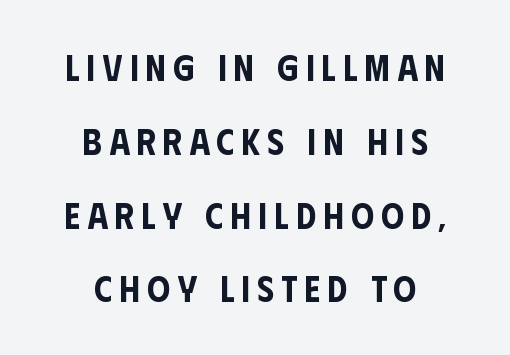
{"serif": "no", "italic": "no", "width": "condensed", "stroke_contrast": "low", "x_height": "large", "monospaced": "no", "underline": "no", "align": "center", "line_spacing": "loose", "line_spacing_ratio": 2.05, "letter_spacing": "wide", "letter_spacing_em": 0.2, "glyph_px": 36}
